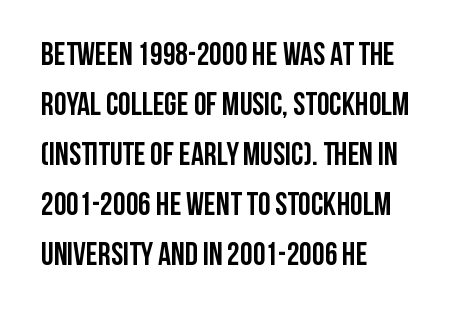
The glyphs in this specimen are sans serif. Nope, not italic — everything's standing straight. Compared with typical paragraphs, the rows here are spaced about the same. Visually the block forms a straight wall on the left and a jagged coastline on the right. Underline: absent.
